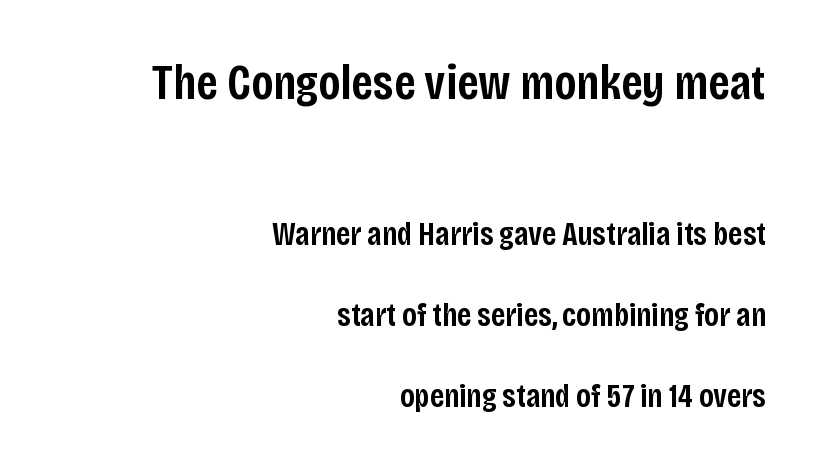
Q: Is the text bold? A: Semi-bold.
Q: Is the text italic (slanted)? A: No, it is upright.
Q: Is the typeface a serif or a sans-serif typeface? A: Sans-serif.
Q: Is the text underlined? A: No.
Q: How is the paragraph aligned? A: Right-aligned.
Q: Is the spacing between letters normal or unusually wide? A: Normal.
Q: Is the spacing between lines tight, normal or loose? A: Loose.
Q: Which block of text is set in a larger size, the first (top) or the second (bottom)? A: The first (top) one.
Q: Width (condensed, normal, or wide)? A: Condensed.
Q: Stroke contrast? A: Low.
Q: x-height? A: Large.
Q: Monospaced? A: No.
